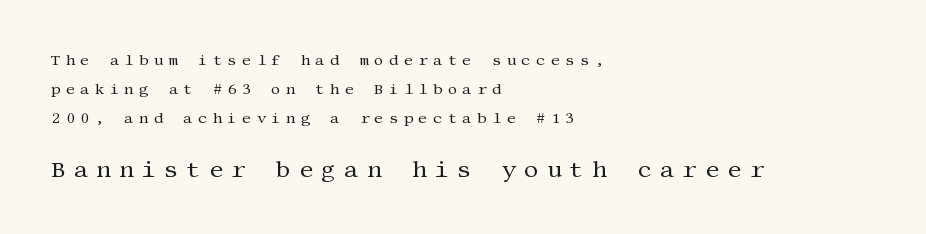
{"italic": "no", "bold": "no", "underline": "no", "align": "left", "line_spacing": "loose", "line_spacing_ratio": 1.92, "letter_spacing": "wide", "letter_spacing_em": 0.34, "larger_block": "second", "size_ratio": 1.53, "glyph_px": 23}
